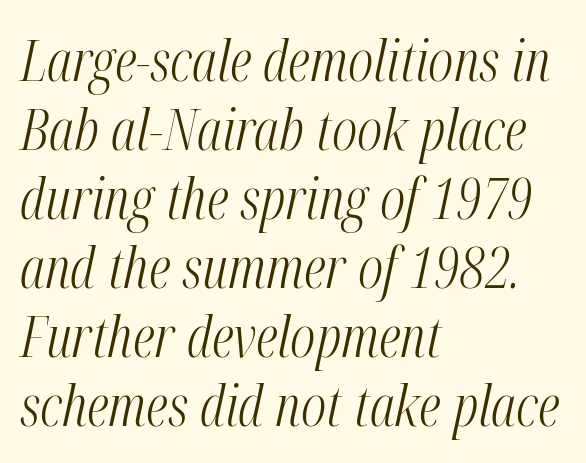
Q: Is the text bold? A: No.
Q: Is the text italic (slanted)? A: Yes, it leans right by about 12 degrees.
Q: Is the text underlined? A: No.
Q: How is the paragraph aligned? A: Left-aligned.
Q: Is the spacing between letters normal or unusually wide? A: Normal.
Q: Width (condensed, normal, or wide)? A: Condensed.
Q: Stroke contrast? A: Medium.
Q: x-height? A: Medium.
Q: Monospaced? A: No.
